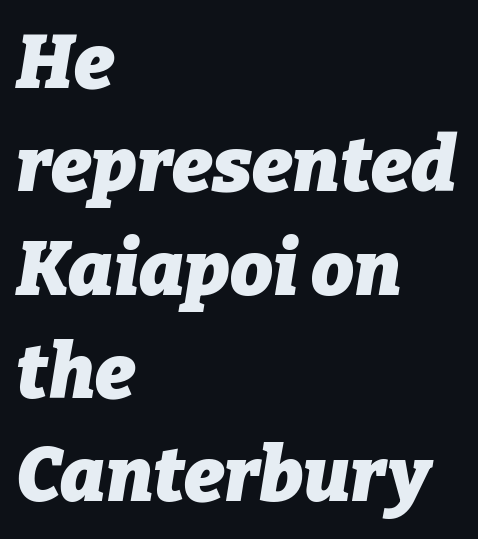
{"italic": "yes", "lean": "right", "slant_degrees": 9, "bold": "yes", "weight": "heavy", "width": "normal", "stroke_contrast": "low", "x_height": "medium", "monospaced": "no", "underline": "no", "align": "left", "line_spacing": "normal", "line_spacing_ratio": 1.36, "letter_spacing": "normal", "letter_spacing_em": 0.0, "glyph_px": 76}
